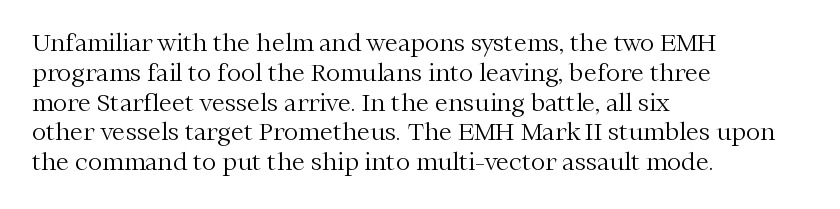
Q: Is the text bold? A: No.
Q: Is the text italic (slanted)? A: No, it is upright.
Q: Is the text underlined? A: No.
Q: How is the paragraph aligned? A: Left-aligned.
Q: Is the spacing between letters normal or unusually wide? A: Normal.
